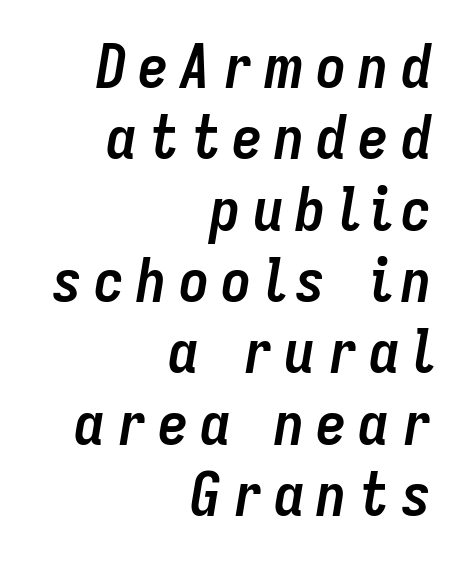
Q: Is the text bold? A: Yes.
Q: Is the text italic (slanted)? A: Yes, it leans right by about 9 degrees.
Q: Is the text underlined? A: No.
Q: How is the paragraph aligned? A: Right-aligned.
Q: Width (condensed, normal, or wide)? A: Condensed.
Q: Stroke contrast? A: Low.
Q: x-height? A: Medium.
Q: Monospaced? A: No.
